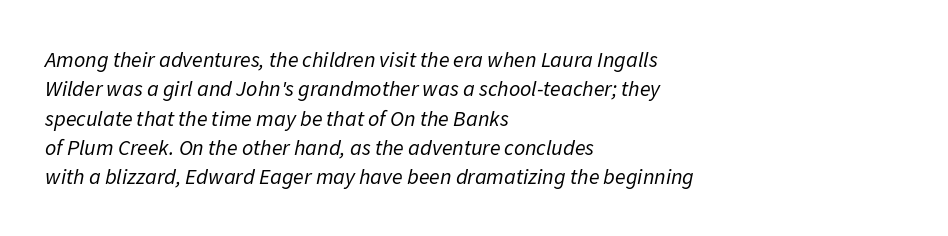
Q: Is the text bold? A: No.
Q: Is the text italic (slanted)? A: Yes, it leans right by about 11 degrees.
Q: Is the text underlined? A: No.
Q: How is the paragraph aligned? A: Left-aligned.
Q: Is the spacing between letters normal or unusually wide? A: Normal.
Q: Is the spacing between lines tight, normal or loose? A: Normal.
